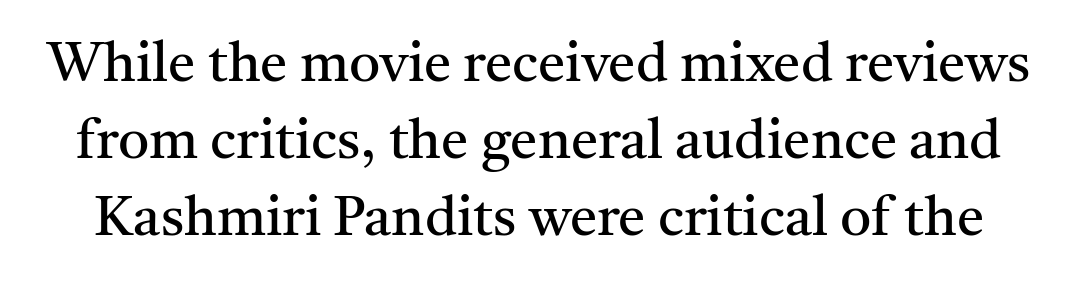
Q: Is the text bold? A: No.
Q: Is the text italic (slanted)? A: No, it is upright.
Q: Is the typeface a serif or a sans-serif typeface? A: Serif.
Q: Is the text underlined? A: No.
Q: Is the spacing between letters normal or unusually wide? A: Normal.
Q: Is the spacing between lines tight, normal or loose? A: Normal.
Q: Width (condensed, normal, or wide)? A: Normal.
Q: Stroke contrast? A: Medium.
Q: x-height? A: Medium.
Q: Monospaced? A: No.
